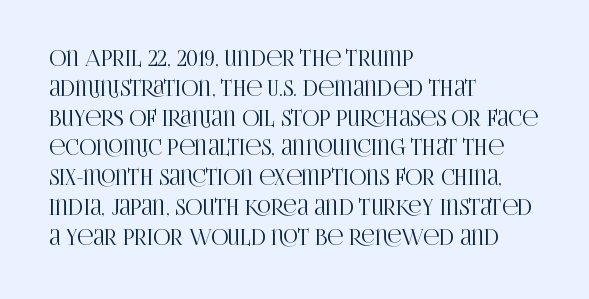
{"italic": "no", "underline": "no", "align": "left", "line_spacing": "normal", "line_spacing_ratio": 1.42, "letter_spacing": "normal", "letter_spacing_em": 0.0, "glyph_px": 21}
